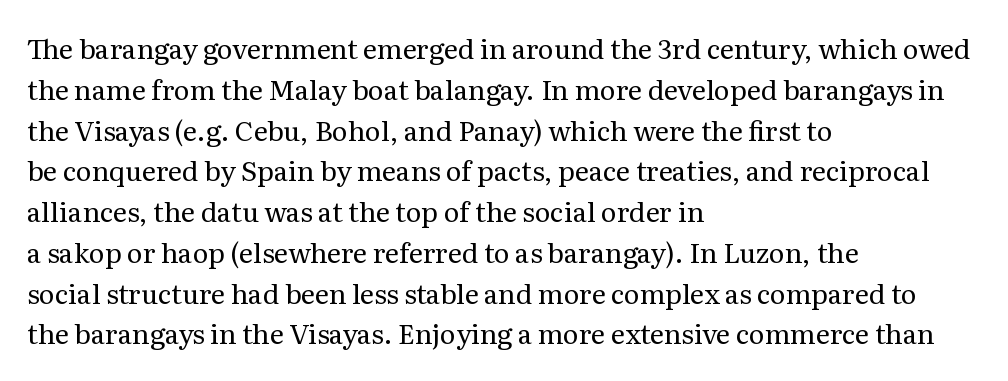
The passage shown stacks its lines at a standard gap. Plain, unruled lines of type. Summary of weight: not heavy and not bold. The rendering keeps characters at their native spacing. Notice how the stems are strictly vertical — no italics here.
